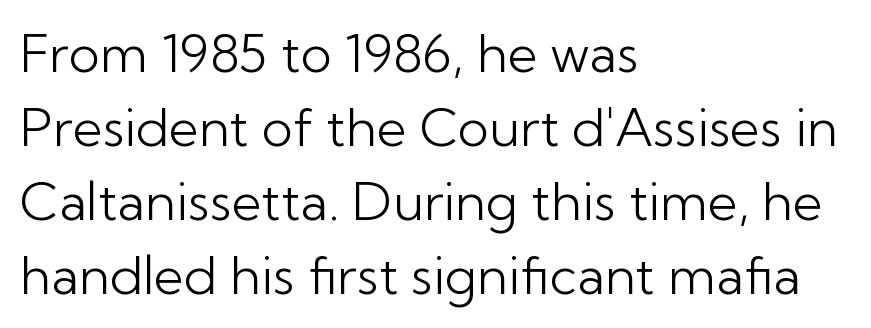
{"serif": "no", "italic": "no", "bold": "no", "weight": "light", "width": "normal", "stroke_contrast": "low", "x_height": "medium", "monospaced": "no", "underline": "no", "align": "left", "line_spacing": "normal", "line_spacing_ratio": 1.42, "letter_spacing": "normal", "letter_spacing_em": 0.0, "glyph_px": 52}
